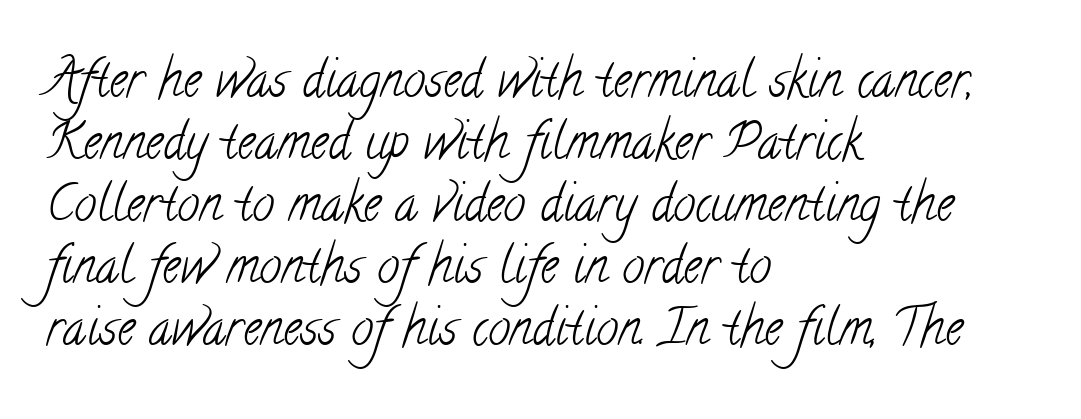
{"serif": "yes", "bold": "no", "weight": "light", "width": "condensed", "stroke_contrast": "low", "x_height": "small", "monospaced": "no", "underline": "no", "align": "left", "line_spacing_ratio": 1.24, "letter_spacing": "normal", "letter_spacing_em": 0.0, "glyph_px": 50}
